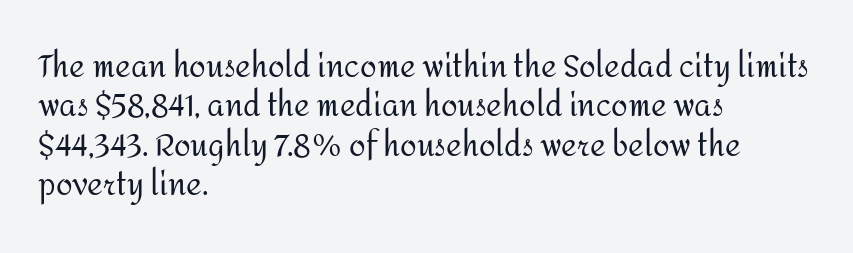
Q: Is the text bold? A: No.
Q: Is the text italic (slanted)? A: No, it is upright.
Q: Is the typeface a serif or a sans-serif typeface? A: Sans-serif.
Q: Is the text underlined? A: No.
Q: How is the paragraph aligned? A: Left-aligned.
Q: Is the spacing between letters normal or unusually wide? A: Normal.
Q: Is the spacing between lines tight, normal or loose? A: Normal.
Q: Width (condensed, normal, or wide)? A: Normal.
Q: Stroke contrast? A: Medium.
Q: x-height? A: Medium.
Q: Monospaced? A: No.
